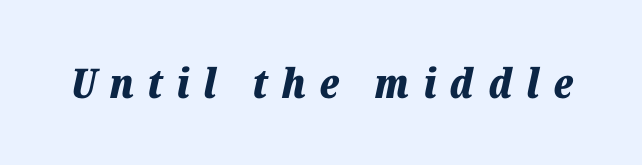
The image shows 41 px bold type, italic (leaning right); set unusually wide letter spacing (+0.33 em), not underlined; low stroke contrast and a medium x-height.
